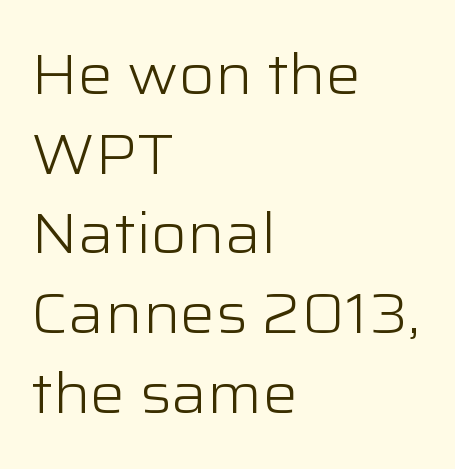
Q: Is the text bold? A: No.
Q: Is the text italic (slanted)? A: No, it is upright.
Q: Is the typeface a serif or a sans-serif typeface? A: Sans-serif.
Q: Is the text underlined? A: No.
Q: How is the paragraph aligned? A: Left-aligned.
Q: Is the spacing between letters normal or unusually wide? A: Normal.
Q: Is the spacing between lines tight, normal or loose? A: Normal.
Q: Width (condensed, normal, or wide)? A: Wide.
Q: Stroke contrast? A: Low.
Q: x-height? A: Medium.
Q: Monospaced? A: No.
